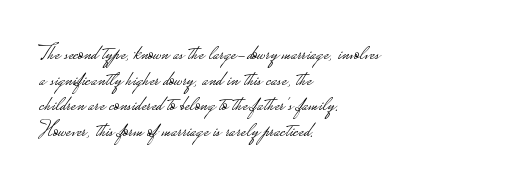
Does extra space separate the letters? No, they use regular spacing. The passage is arranged the way most books set body copy — flush left. The area under the type is left untouched. The face looks like a standard text weight, possibly lighter.
